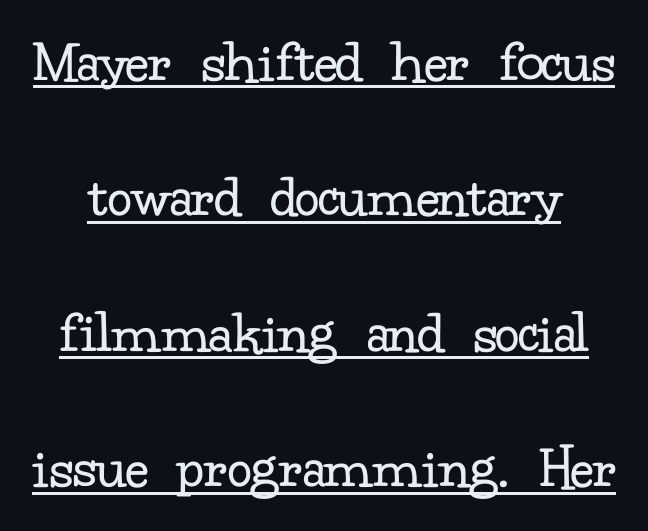
Tracking value appears to be zero — textbook default spacing. Examine the stroke ends and you'll spot serifs. Each stroke keeps to a modest, everyday thickness or less. Upright lettering throughout.
